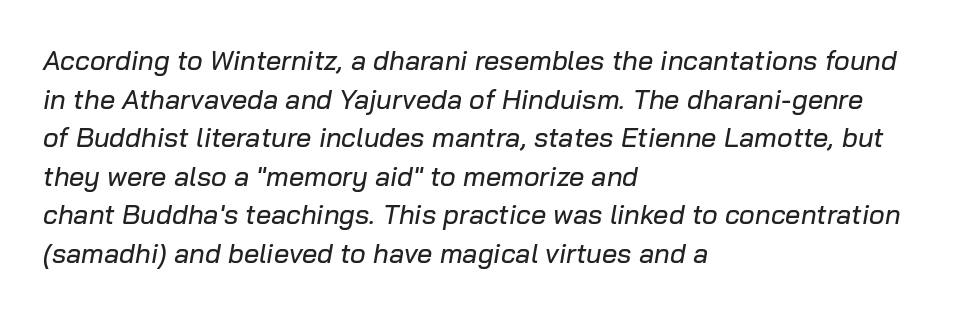
The specimen reads as italic at a glance. Compared with a centered layout, this one pins lines to the left instead. Inter-character spacing is left at the font's built-in metrics. Whoever set this chose a conventional vertical rhythm.
